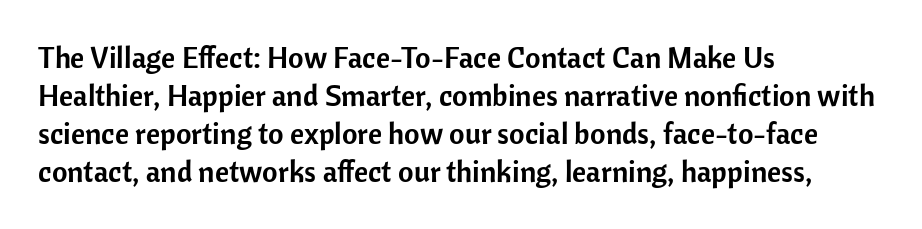
Is the letter spacing exaggerated? No — it looks like the ordinary default. The text block is weighted toward the left margin, trailing off unevenly rightward. Check where the strokes stop: nothing finishes them off — pure sans. If you drew a line through each stem, it would be perfectly vertical. Here the designer chose a conventional face with non-uniform glyph widths. Descenders are the only things crossing below the line.
